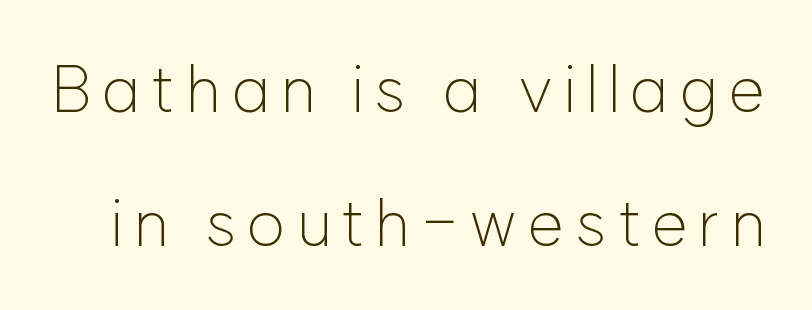
Does the type have serifs? No, each stem ends abruptly. Posture: vertical. Underline: absent. Is the type heavy? It reads as light-to-regular instead. You could not count columns in this text — the font is proportionally spaced. Summary of vertical rhythm: relaxed, with wide interline spacing.
